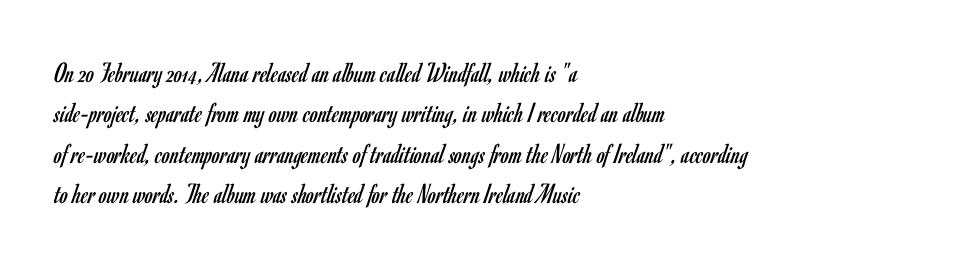
The image shows 29 px regular-weight, condensed sans-serif type; set left-aligned, normal line spacing (1.39x), normal letter spacing, not underlined; low stroke contrast and a small x-height.
